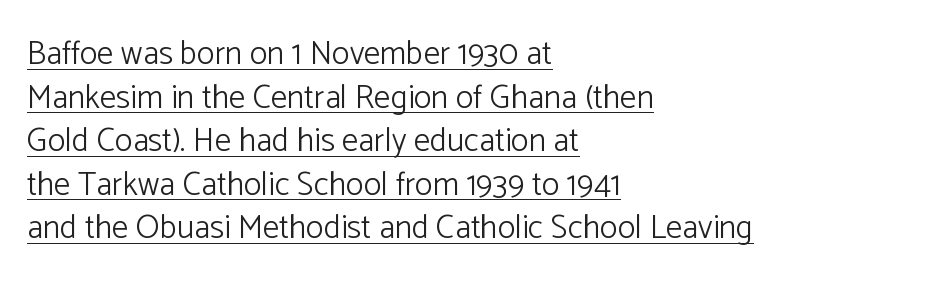
Does the type have serifs? No, each stem ends abruptly. The lettering holds an erect, upright posture throughout. Between one letter and the next there's only the usual sliver of space. Compared with undecorated copy, this sample adds a rule below the words.
